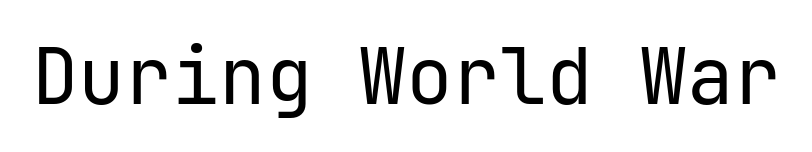
{"serif": "no", "italic": "no", "bold": "no", "weight": "regular", "width": "normal", "stroke_contrast": "low", "x_height": "medium", "monospaced": "yes", "underline": "no", "letter_spacing": "normal", "letter_spacing_em": 0.0, "glyph_px": 78}
